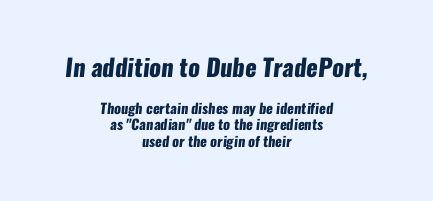
{"bold": "yes", "underline": "no", "align": "center", "line_spacing_ratio": 1.18, "letter_spacing": "normal", "letter_spacing_em": 0.0, "larger_block": "first", "size_ratio": 1.71, "glyph_px": 24}
